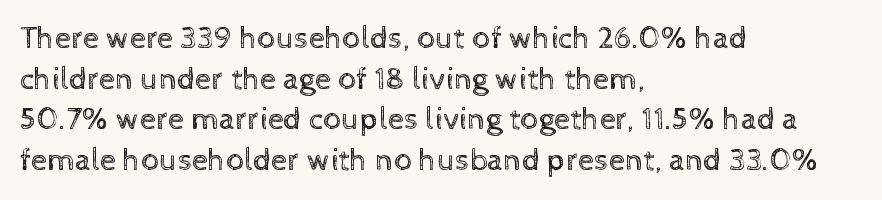
{"italic": "no", "bold": "no", "weight": "regular", "width": "normal", "x_height": "medium", "monospaced": "no", "underline": "no", "align": "left", "line_spacing": "normal", "line_spacing_ratio": 1.27, "letter_spacing": "normal", "letter_spacing_em": 0.0, "glyph_px": 32}
